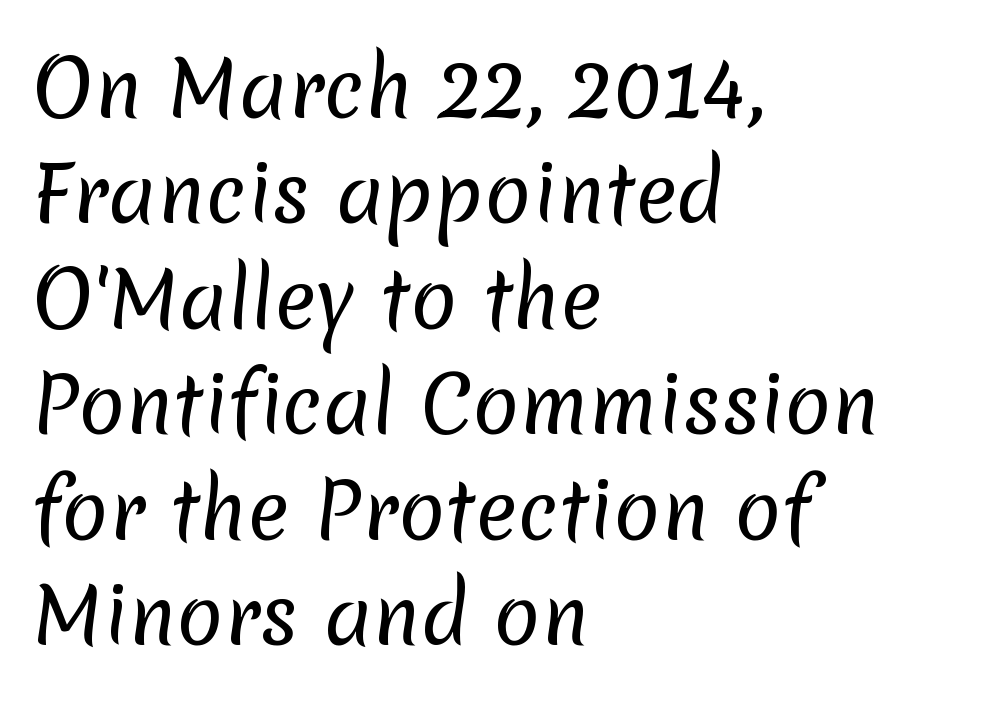
{"serif": "no", "bold": "no", "weight": "regular", "width": "normal", "stroke_contrast": "low", "x_height": "medium", "monospaced": "no", "underline": "no", "align": "left", "line_spacing": "normal", "line_spacing_ratio": 1.37, "letter_spacing": "normal", "letter_spacing_em": 0.0, "glyph_px": 77}
